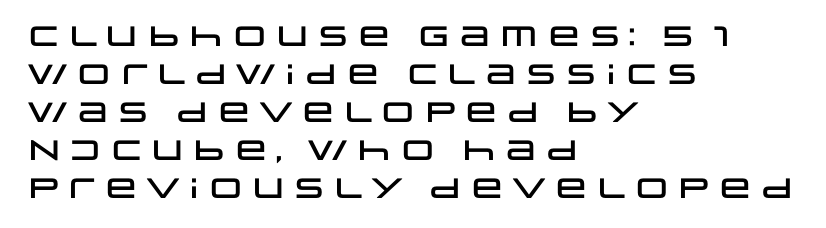
The image shows 28 px wide sans-serif type, upright; set left-aligned, normal line spacing (1.36x), normal letter spacing, not underlined; low stroke contrast and a large x-height.
